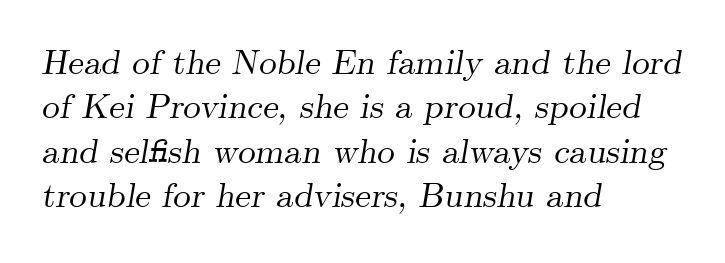
The image shows 35 px serif type, italic (leaning right); set left-aligned, normal line spacing (1.27x), normal letter spacing, not underlined; medium stroke contrast and a small x-height.
